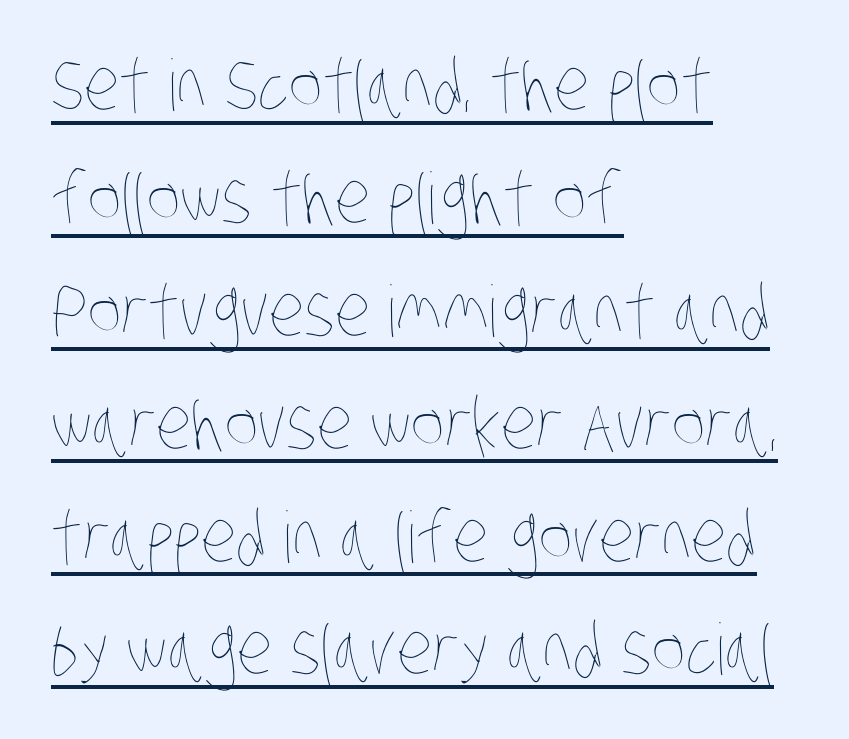
The image shows 71 px thin, condensed type; set left-aligned, normal line spacing (1.59x), normal letter spacing, underlined; low stroke contrast and a large x-height.
